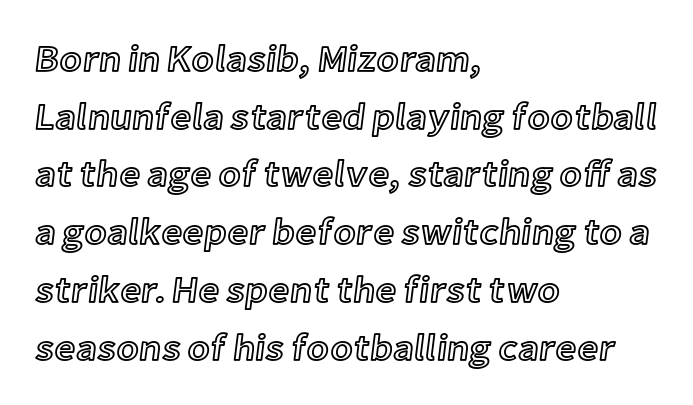
This sample has the flowing, uneven cadence of proportional lettering. Unmarked baselines from the first word to the last. Tracking here is standard; glyphs follow each other at the usual distance. These lines are set flush left with a ragged right edge. How would I describe the line gaps? Plain and ordinary.
